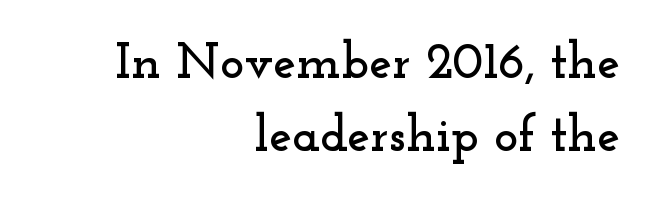
The image shows 51 px wide serif type, upright; set right-aligned, normal line spacing (1.44x), normal letter spacing, not underlined; low stroke contrast and a small x-height.
